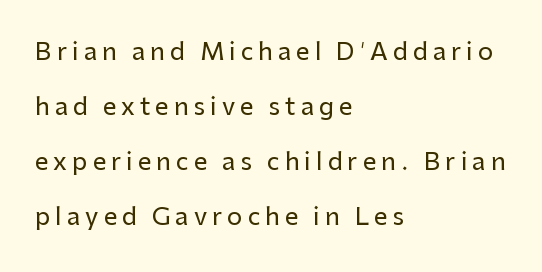
The image shows 24 px text type, upright; set left-aligned, loose line spacing (2.29x), unusually wide letter spacing (+0.21 em), not underlined.
